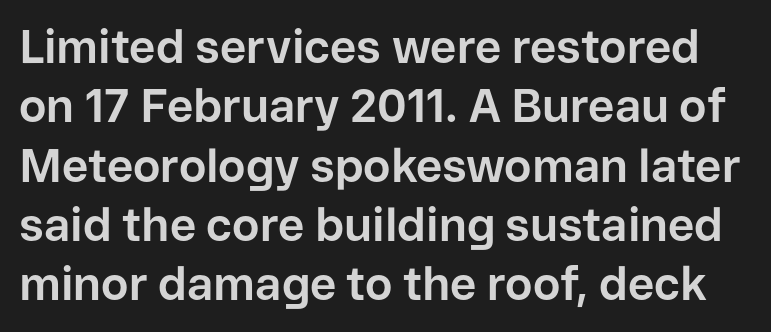
The gaps between neighbouring characters are ordinary and unremarkable. Chunky letters — that's bold for sure. In terms of leading, this rendering sits right in the middle. This sample has the flowing, uneven cadence of proportional lettering.
